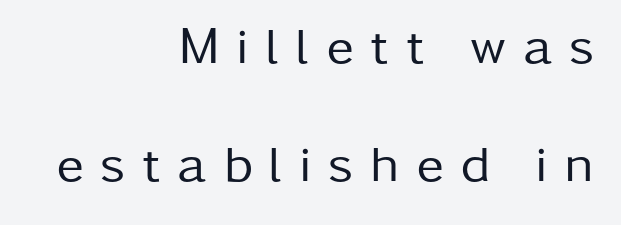
Q: Is the text bold? A: No.
Q: Is the text italic (slanted)? A: No, it is upright.
Q: Is the typeface a serif or a sans-serif typeface? A: Sans-serif.
Q: Is the text underlined? A: No.
Q: How is the paragraph aligned? A: Right-aligned.
Q: Is the spacing between letters normal or unusually wide? A: Unusually wide.
Q: Is the spacing between lines tight, normal or loose? A: Loose.
Q: Width (condensed, normal, or wide)? A: Normal.
Q: Stroke contrast? A: Low.
Q: x-height? A: Medium.
Q: Monospaced? A: No.
